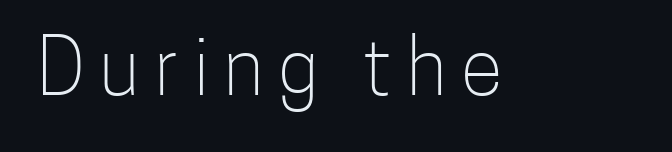
Italic: no, the glyphs are upright roman. This sample has the flowing, uneven cadence of proportional lettering. Nope, no serifs anywhere on these letters. Bare-footed words on every line. Caption: expanded tracking, letters set apart. Stems and bowls with no extra thickness — not bold.
